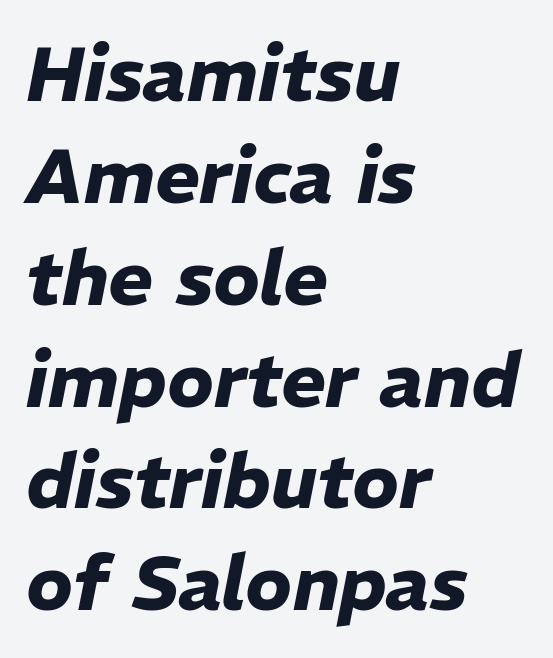
The image shows 76 px heavy type, italic (leaning right); set left-aligned, normal line spacing (1.34x), normal letter spacing, not underlined; low stroke contrast and a medium x-height.
